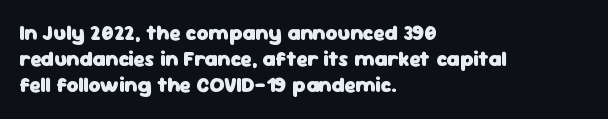
Does the weight exceed regular? Yes, all the way to bold. A typesetter would mark this as roman, not italic. The glyphs are unaccompanied by any horizontal stroke below them. Interline gaps are of average width in this sample. The horizontal fit of the characters is conventional and even.
